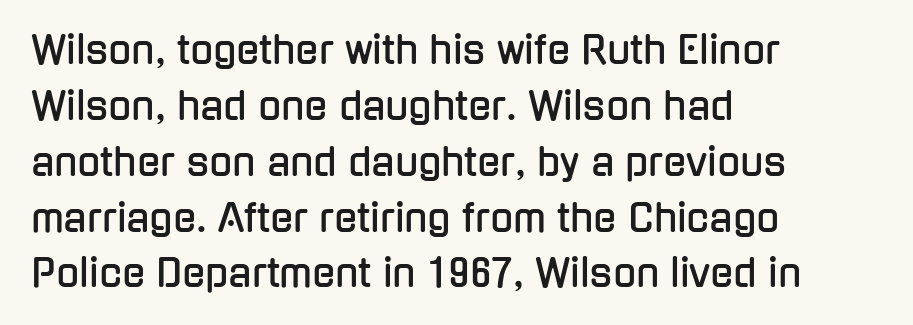
The image shows 38 px condensed sans-serif type, upright; set left-aligned, normal line spacing (1.47x), normal letter spacing, not underlined; low stroke contrast and a medium x-height.
